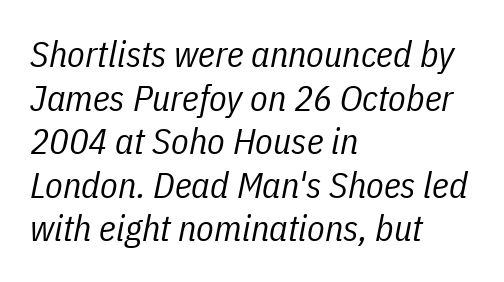
The image shows 36 px regular-weight, condensed type, italic (leaning right); set left-aligned, line spacing 1.21x, normal letter spacing, not underlined; low stroke contrast and a medium x-height.
